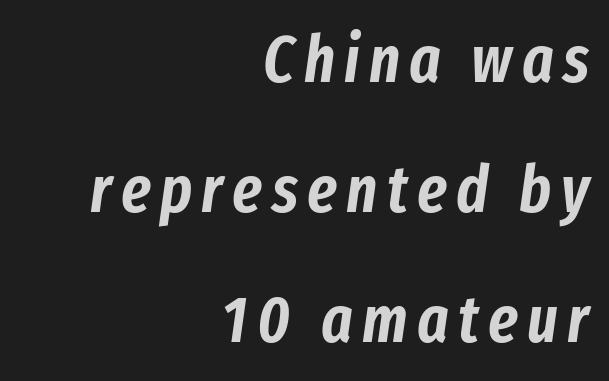
{"italic": "yes", "lean": "right", "slant_degrees": 8, "width": "condensed", "stroke_contrast": "low", "x_height": "medium", "monospaced": "no", "underline": "no", "align": "right", "line_spacing": "loose", "line_spacing_ratio": 1.97, "glyph_px": 66}
